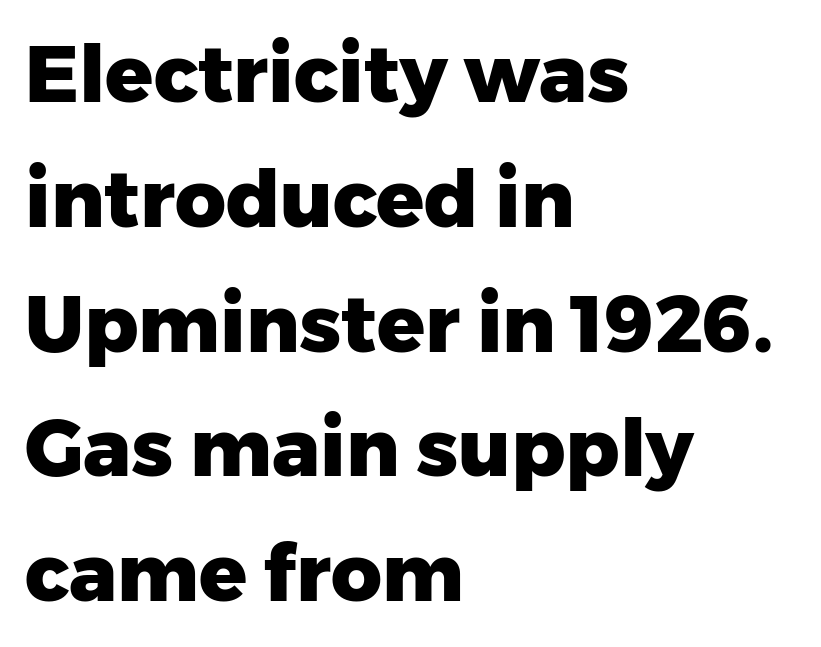
Q: Is the text bold? A: Yes.
Q: Is the text italic (slanted)? A: No, it is upright.
Q: Is the typeface a serif or a sans-serif typeface? A: Sans-serif.
Q: Is the text underlined? A: No.
Q: How is the paragraph aligned? A: Left-aligned.
Q: Is the spacing between letters normal or unusually wide? A: Normal.
Q: Is the spacing between lines tight, normal or loose? A: Normal.
Q: Width (condensed, normal, or wide)? A: Normal.
Q: Stroke contrast? A: Low.
Q: x-height? A: Medium.
Q: Monospaced? A: No.
